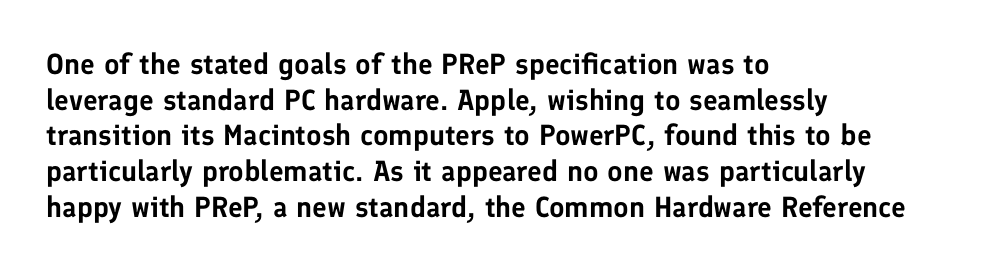
Q: Is the text italic (slanted)? A: No, it is upright.
Q: Is the typeface a serif or a sans-serif typeface? A: Sans-serif.
Q: Is the text underlined? A: No.
Q: How is the paragraph aligned? A: Left-aligned.
Q: Is the spacing between letters normal or unusually wide? A: Normal.
Q: Width (condensed, normal, or wide)? A: Normal.
Q: Stroke contrast? A: Low.
Q: x-height? A: Medium.
Q: Monospaced? A: No.
